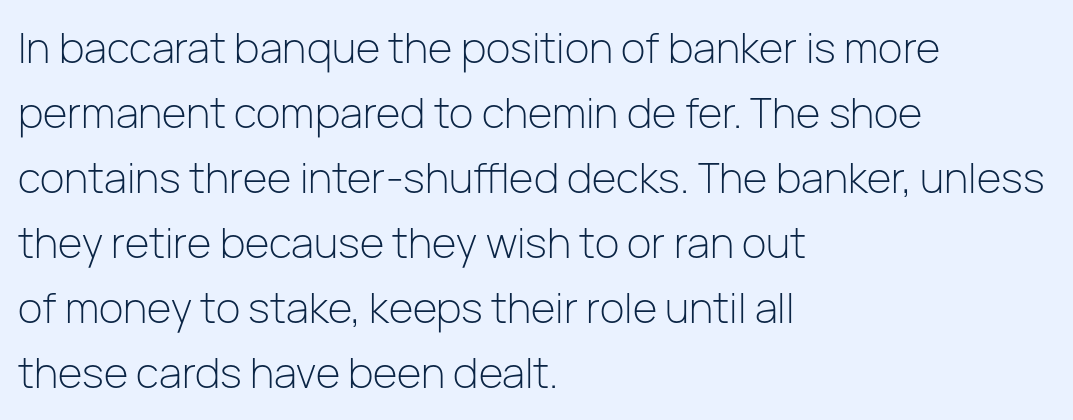
Stem width sits at or under what a default text font uses. Normally led — the rows are evenly, conventionally spaced. The designer went with a sans here, leaving each stem footless. Look at the tracking — it's just the regular setting, nothing added. These lines are set flush left with a ragged right edge.
